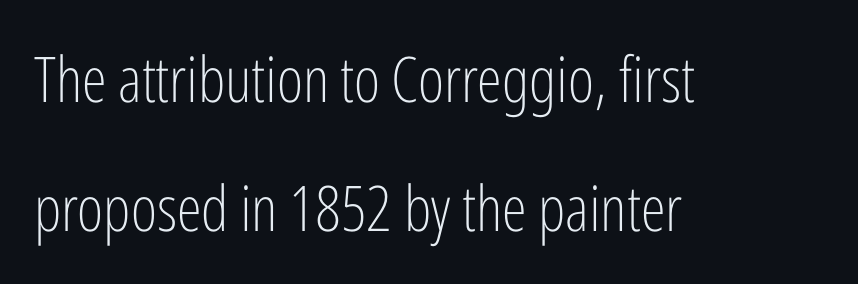
{"serif": "no", "italic": "no", "bold": "no", "weight": "light", "width": "condensed", "stroke_contrast": "low", "x_height": "medium", "monospaced": "no", "underline": "no", "align": "left", "line_spacing": "loose", "line_spacing_ratio": 2.04, "letter_spacing": "normal", "letter_spacing_em": 0.0, "glyph_px": 63}
